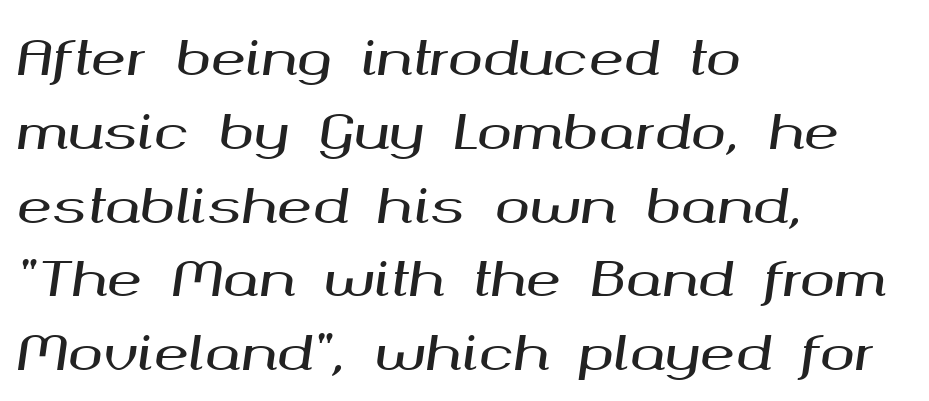
Note the varied advance widths — an 'i' is clearly narrower than an 'm'. The designer left line spacing at the default. Rule under the text: the space is simply empty. This sample uses an oblique cut, with every glyph tilted off the vertical. This sample uses plain, unmodified letter spacing. Notice how the passage keeps a crisp vertical edge on the left only.
